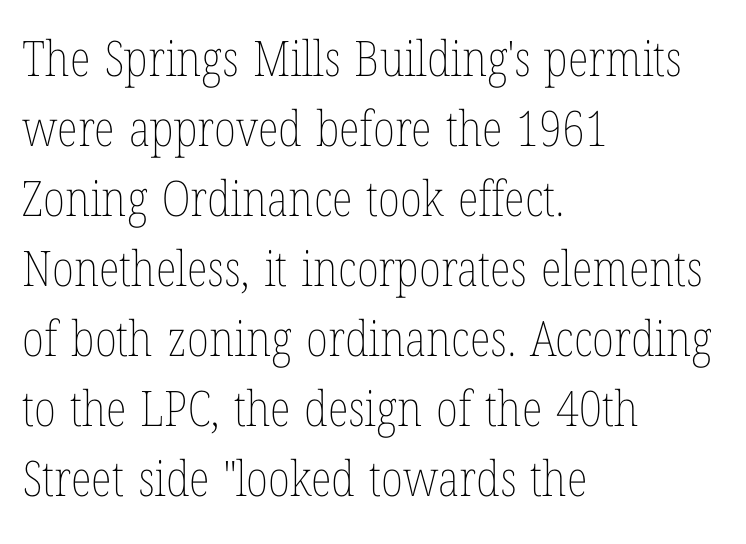
Q: Is the text bold? A: No.
Q: Is the text italic (slanted)? A: No, it is upright.
Q: Is the text underlined? A: No.
Q: How is the paragraph aligned? A: Left-aligned.
Q: Is the spacing between letters normal or unusually wide? A: Normal.
Q: Is the spacing between lines tight, normal or loose? A: Normal.
Q: Width (condensed, normal, or wide)? A: Condensed.
Q: Stroke contrast? A: Low.
Q: x-height? A: Medium.
Q: Monospaced? A: No.
